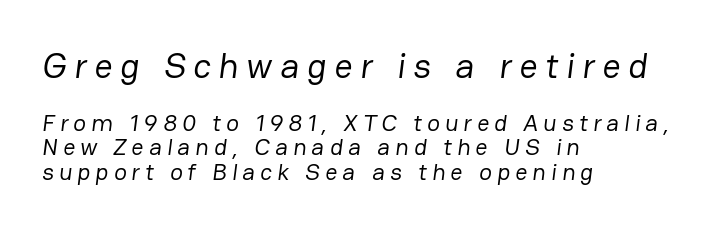
{"serif": "no", "bold": "no", "weight": "regular", "width": "normal", "stroke_contrast": "low", "x_height": "medium", "monospaced": "no", "underline": "no", "align": "left", "line_spacing": "tight", "line_spacing_ratio": 1.01, "letter_spacing": "wide", "letter_spacing_em": 0.21, "larger_block": "first", "size_ratio": 1.5, "glyph_px": 36}
